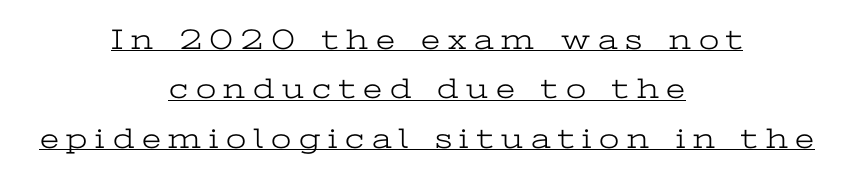
{"serif": "yes", "italic": "no", "bold": "no", "weight": "light", "width": "wide", "stroke_contrast": "low", "x_height": "medium", "monospaced": "no", "underline": "yes", "align": "center", "line_spacing": "normal", "line_spacing_ratio": 1.7, "letter_spacing": "wide", "letter_spacing_em": 0.27, "glyph_px": 29}
